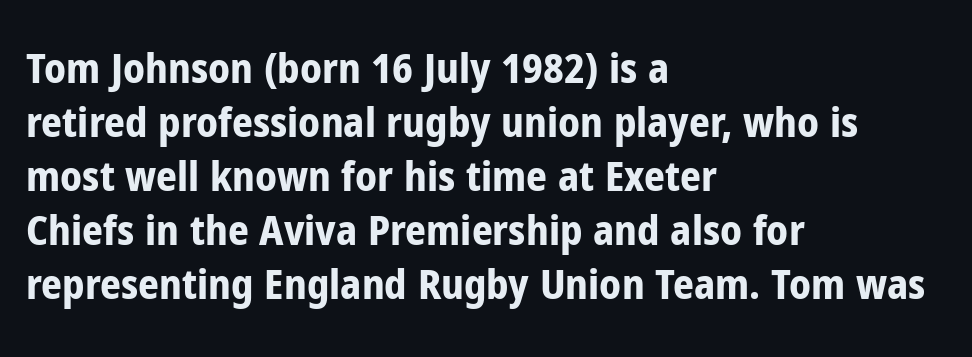
Q: Is the text bold? A: Yes.
Q: Is the text italic (slanted)? A: No, it is upright.
Q: Is the typeface a serif or a sans-serif typeface? A: Sans-serif.
Q: Is the text underlined? A: No.
Q: How is the paragraph aligned? A: Left-aligned.
Q: Is the spacing between letters normal or unusually wide? A: Normal.
Q: Is the spacing between lines tight, normal or loose? A: Normal.
Q: Width (condensed, normal, or wide)? A: Condensed.
Q: Stroke contrast? A: Low.
Q: x-height? A: Medium.
Q: Monospaced? A: No.
